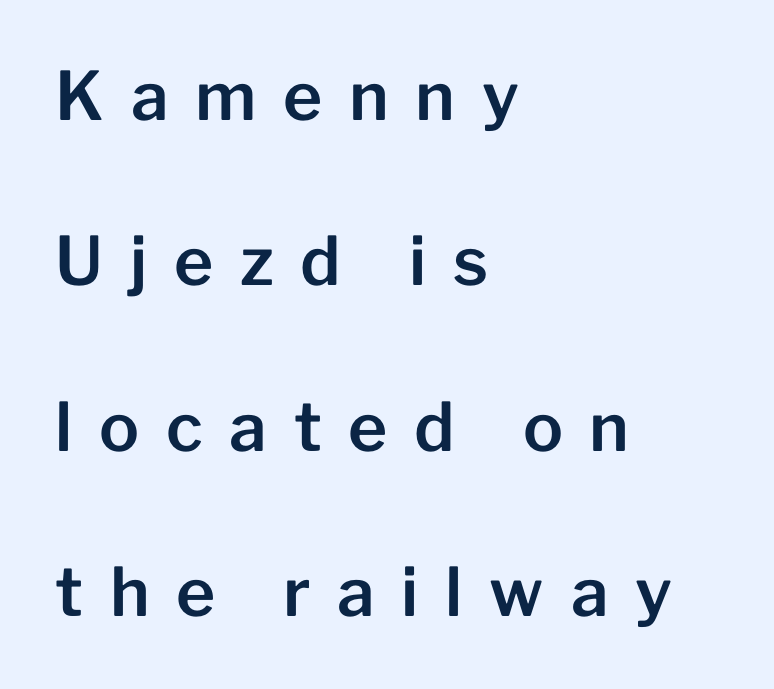
{"serif": "no", "italic": "no", "width": "normal", "stroke_contrast": "low", "x_height": "medium", "monospaced": "no", "underline": "no", "align": "left", "line_spacing": "loose", "line_spacing_ratio": 2.47, "letter_spacing": "wide", "letter_spacing_em": 0.4, "glyph_px": 67}
